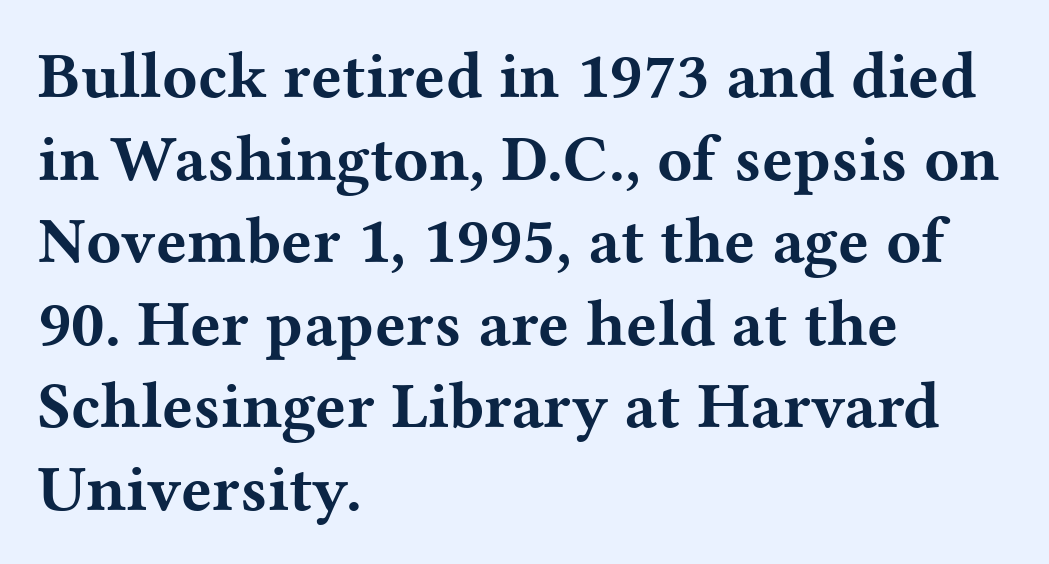
Italic: no, the glyphs are upright roman. Successive baselines arrive at the customary interval. In terms of letterform style, serifs are clearly present. Weight: bold. The text block is weighted toward the left margin, trailing off unevenly rightward. In terms of letterspacing, this is plain default setting.
